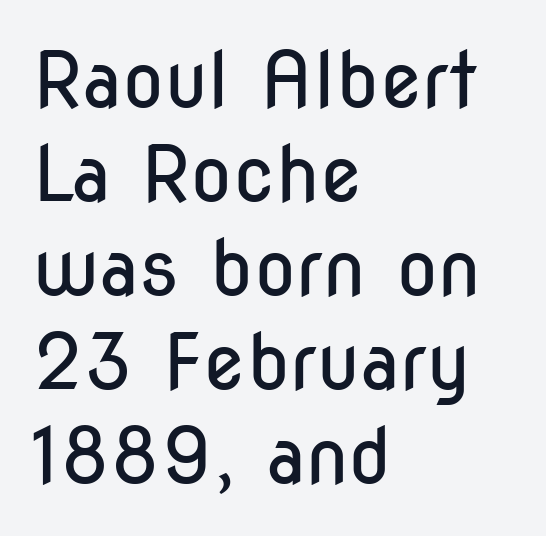
The type sits square on the baseline with zero lean. Stroke thickness stays within the range of a standard reading face or lighter. Varying glyph widths throughout — classic text-font behaviour. The glyphs in this specimen are sans serif.
